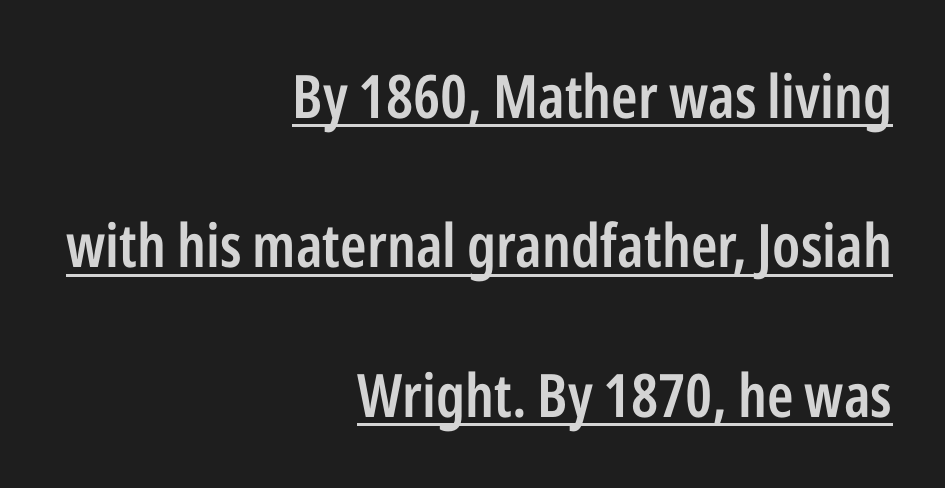
{"serif": "no", "italic": "no", "bold": "semi", "weight": "semibold", "width": "condensed", "stroke_contrast": "low", "x_height": "medium", "monospaced": "no", "underline": "yes", "align": "right", "line_spacing": "loose", "line_spacing_ratio": 2.49, "letter_spacing": "normal", "letter_spacing_em": 0.0, "glyph_px": 60}
